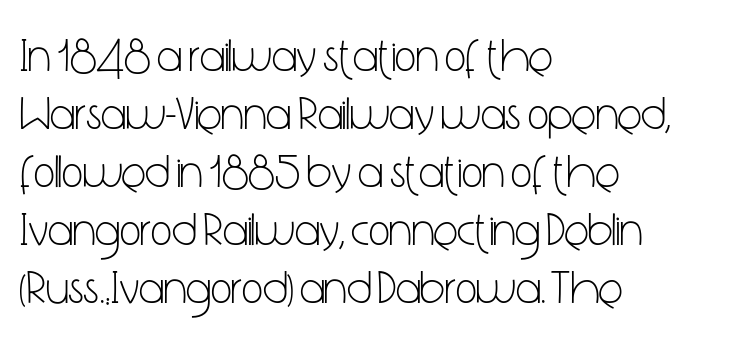
Is there any slant? The stems are plumb. The face looks like a standard text weight, possibly lighter. Is this a fixed-width face? No — the glyphs have proportional, varying widths. This block has exactly the height ordinary leading produces.
